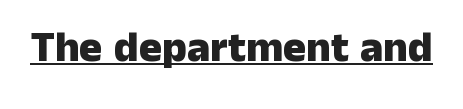
{"serif": "no", "italic": "no", "bold": "yes", "weight": "heavy", "width": "normal", "stroke_contrast": "low", "x_height": "medium", "monospaced": "no", "underline": "yes", "letter_spacing": "normal", "letter_spacing_em": 0.0, "glyph_px": 43}
